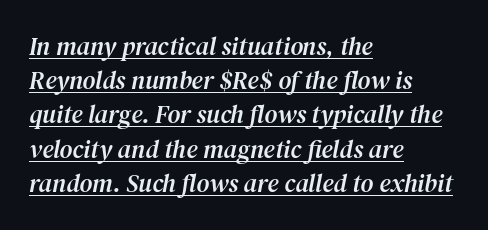
Each line starts at the same left margin while the right side varies. Rows of type keep a routine distance in the vertical direction. A baseline rule has been typeset under these characters. Would a proofreader flag this as italicized? Yes.
